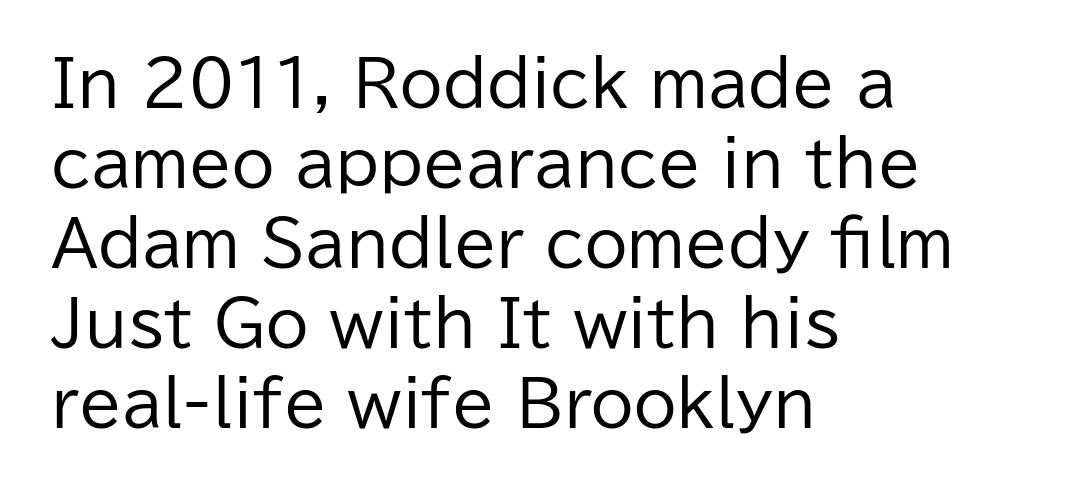
{"serif": "no", "italic": "no", "bold": "no", "weight": "regular", "width": "normal", "stroke_contrast": "low", "x_height": "medium", "monospaced": "no", "underline": "no", "align": "left", "line_spacing": "normal", "line_spacing_ratio": 1.29, "letter_spacing": "normal", "letter_spacing_em": 0.0, "glyph_px": 62}
